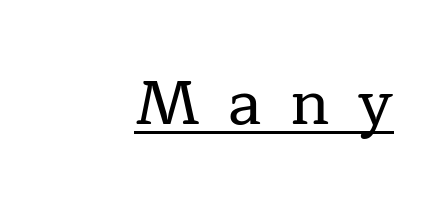
Q: Is the text italic (slanted)? A: No, it is upright.
Q: Is the typeface a serif or a sans-serif typeface? A: Serif.
Q: Is the text underlined? A: Yes.
Q: Is the spacing between letters normal or unusually wide? A: Unusually wide.
Q: Width (condensed, normal, or wide)? A: Normal.
Q: Stroke contrast? A: Low.
Q: x-height? A: Medium.
Q: Monospaced? A: No.
